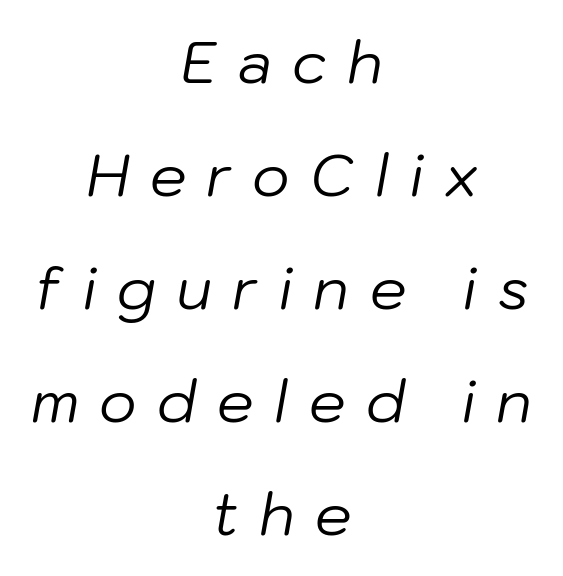
The image shows 58 px regular-weight type, italic (leaning right); set centered, loose line spacing (1.95x), unusually wide letter spacing (+0.35 em), not underlined; low stroke contrast and a medium x-height.
